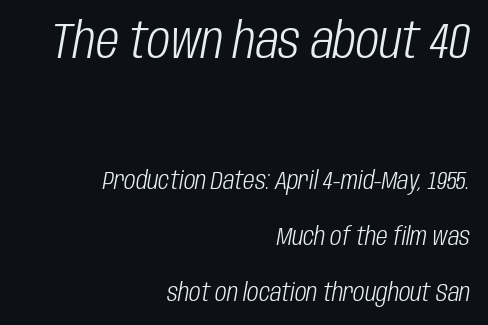
{"italic": "yes", "lean": "right", "slant_degrees": 10, "bold": "no", "weight": "light", "width": "condensed", "stroke_contrast": "low", "x_height": "large", "monospaced": "no", "underline": "no", "align": "right", "line_spacing": "loose", "line_spacing_ratio": 2.23, "letter_spacing": "normal", "letter_spacing_em": 0.0, "larger_block": "first", "size_ratio": 2.0, "glyph_px": 50}
